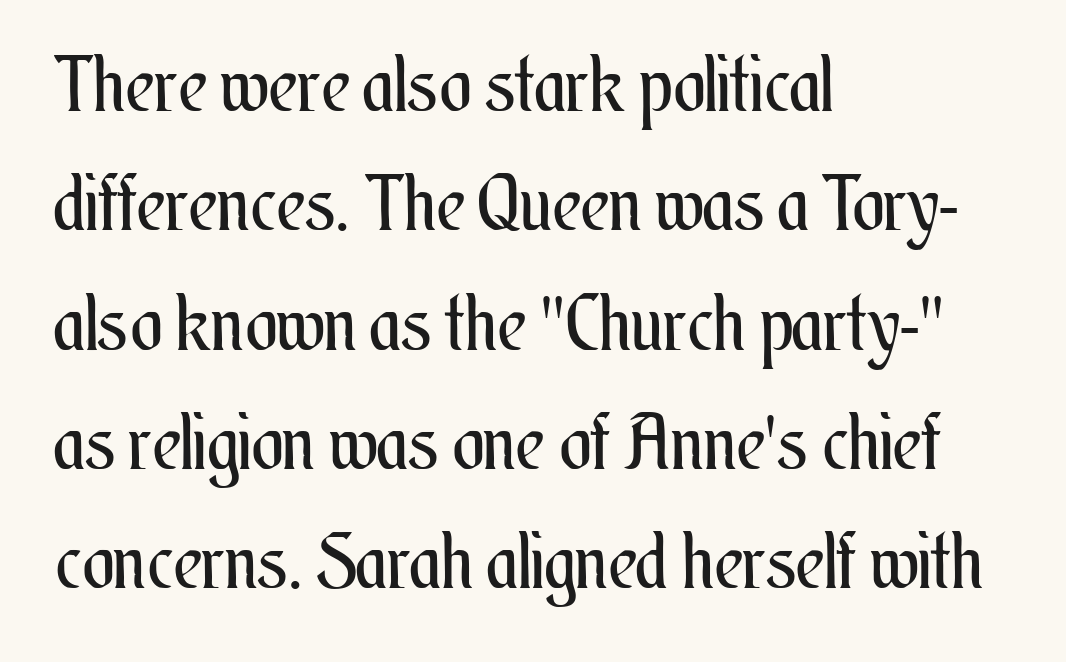
{"italic": "no", "bold": "no", "weight": "regular", "width": "condensed", "stroke_contrast": "medium", "x_height": "small", "monospaced": "no", "underline": "no", "align": "left", "line_spacing": "normal", "line_spacing_ratio": 1.57, "letter_spacing": "normal", "letter_spacing_em": 0.0, "glyph_px": 76}
